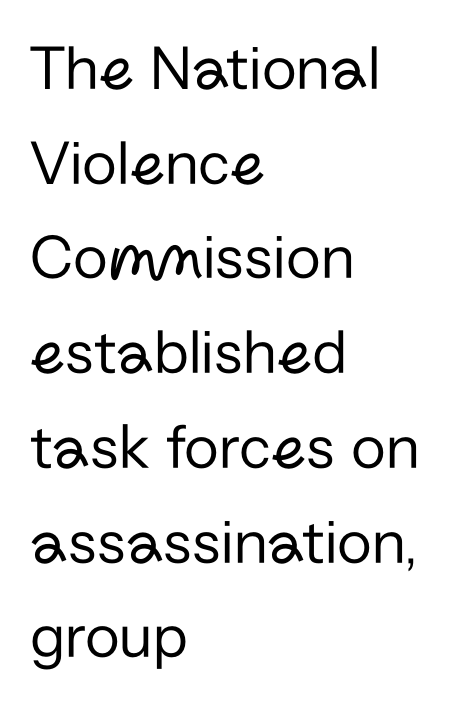
The image shows 64 px regular-weight sans-serif type, upright; set left-aligned, normal line spacing (1.48x), normal letter spacing, not underlined; low stroke contrast and a medium x-height.
